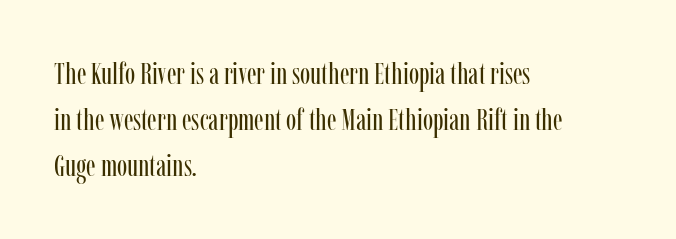
Q: Is the text bold? A: No.
Q: Is the text italic (slanted)? A: No, it is upright.
Q: Is the typeface a serif or a sans-serif typeface? A: Serif.
Q: Is the text underlined? A: No.
Q: How is the paragraph aligned? A: Left-aligned.
Q: Is the spacing between letters normal or unusually wide? A: Normal.
Q: Is the spacing between lines tight, normal or loose? A: Normal.
Q: Width (condensed, normal, or wide)? A: Condensed.
Q: Stroke contrast? A: Low.
Q: x-height? A: Medium.
Q: Monospaced? A: No.
